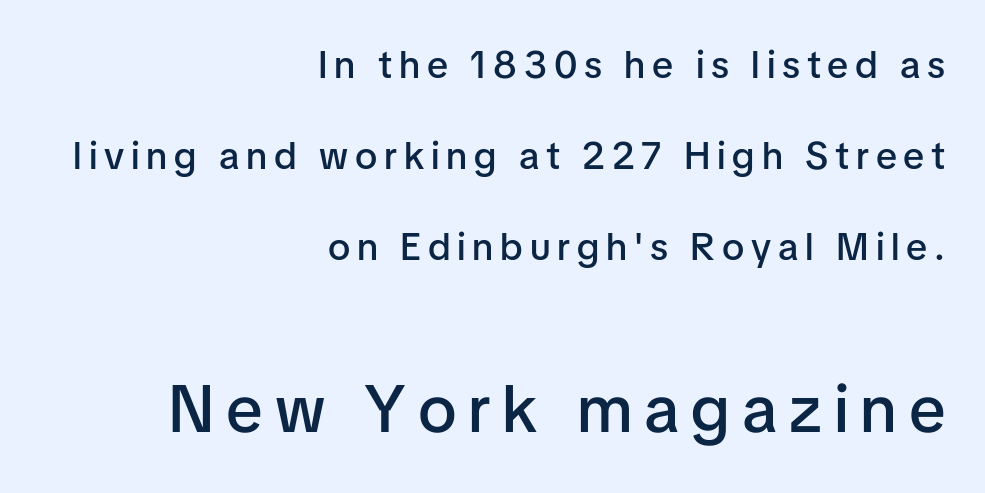
{"serif": "no", "italic": "no", "bold": "semi", "weight": "semibold", "width": "normal", "stroke_contrast": "low", "x_height": "medium", "monospaced": "no", "underline": "no", "align": "right", "line_spacing": "loose", "line_spacing_ratio": 2.4, "larger_block": "second", "size_ratio": 1.74, "glyph_px": 66}
